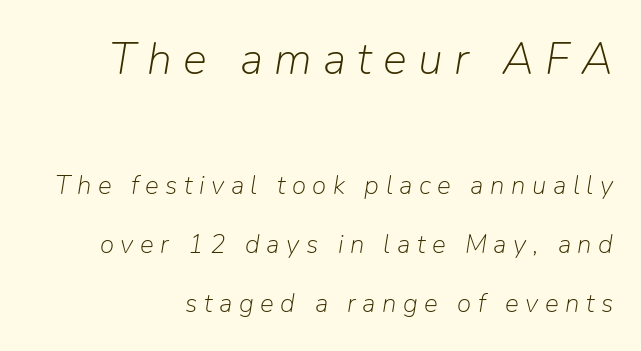
The image shows 45 px light type, italic (leaning right); set right-aligned, loose line spacing (2.28x), unusually wide letter spacing (+0.25 em), not underlined; the first (top) block is 1.73x larger; low stroke contrast and a medium x-height.
